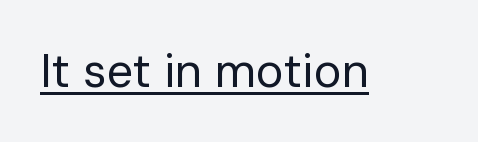
{"serif": "no", "italic": "no", "bold": "no", "weight": "regular", "width": "normal", "stroke_contrast": "low", "x_height": "medium", "monospaced": "no", "underline": "yes", "letter_spacing": "normal", "letter_spacing_em": 0.0, "glyph_px": 47}
